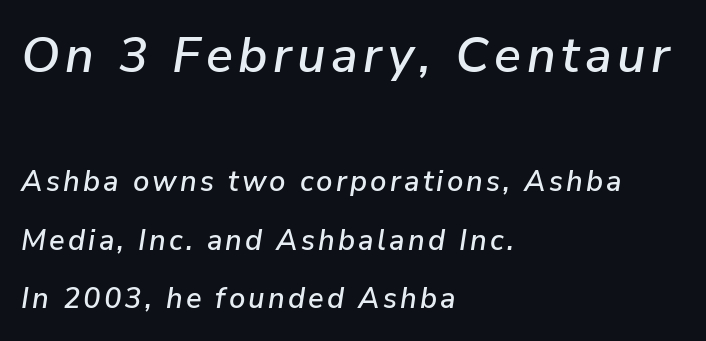
Size hierarchy here favors the leading block over the trailing one. The lettering tilts uniformly, giving the passage an italic look. The space between consecutive lines is lavish. Has an underline been added? It has not. The paragraph has a hard left edge and a soft right edge.
